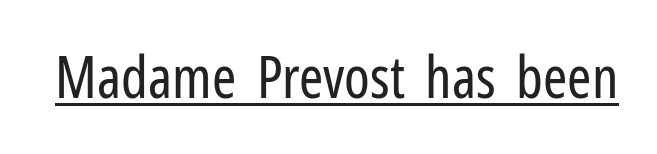
The image shows 58 px regular-weight, condensed sans-serif type, upright; set normal letter spacing, underlined; low stroke contrast and a medium x-height.
